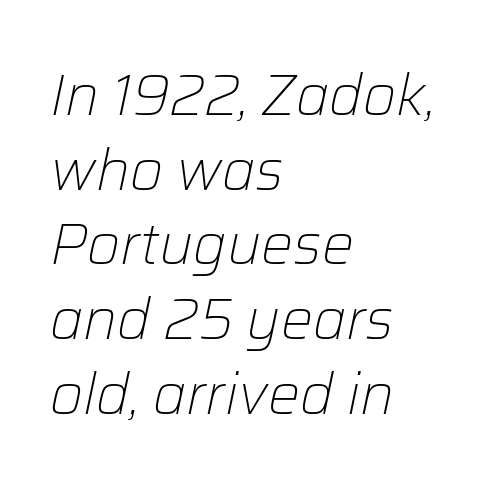
The image shows 57 px light type, italic (leaning right); set left-aligned, normal line spacing (1.31x), normal letter spacing, not underlined; low stroke contrast and a medium x-height.
